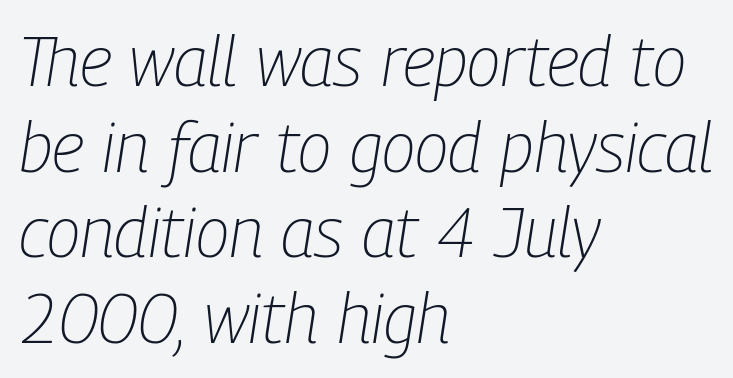
The image shows 69 px light, condensed type, italic (leaning right); set left-aligned, line spacing 1.24x, normal letter spacing, not underlined; low stroke contrast and a medium x-height.
